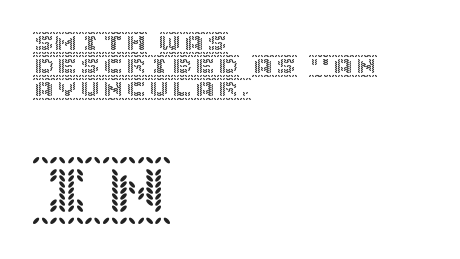
{"italic": "no", "width": "normal", "x_height": "large", "underline": "no", "align": "left", "line_spacing": "tight", "line_spacing_ratio": 0.99, "letter_spacing": "normal", "letter_spacing_em": 0.0, "larger_block": "second", "size_ratio": 3.04, "glyph_px": 70}
